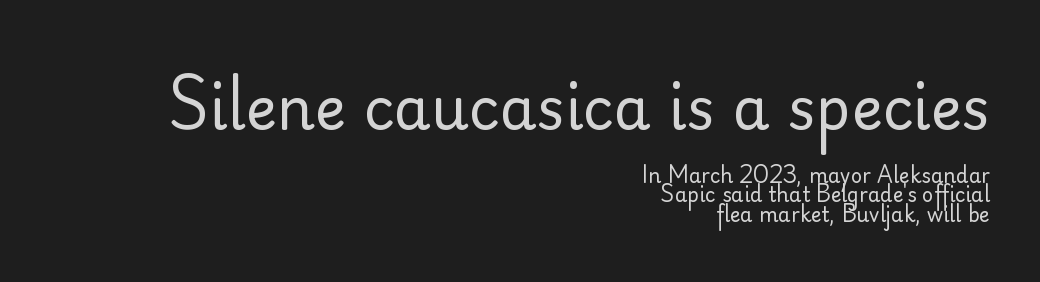
Cramped leading. The passage shown begins with its larger block and ends with its smaller one. A typesetter would call this proportional, since set widths differ per character. This sample is right-justified, so line beginnings fall wherever the words allow.
